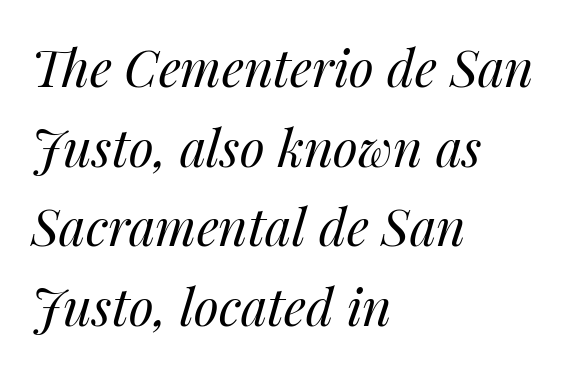
Q: Is the text bold? A: No.
Q: Is the text italic (slanted)? A: Yes, it leans right by about 14 degrees.
Q: Is the text underlined? A: No.
Q: How is the paragraph aligned? A: Left-aligned.
Q: Is the spacing between letters normal or unusually wide? A: Normal.
Q: Is the spacing between lines tight, normal or loose? A: Normal.
Q: Width (condensed, normal, or wide)? A: Normal.
Q: Stroke contrast? A: Medium.
Q: x-height? A: Medium.
Q: Monospaced? A: No.
